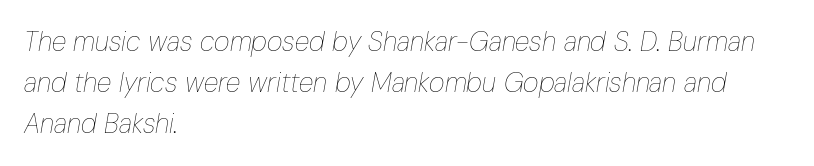
Q: Is the text bold? A: No.
Q: Is the text italic (slanted)? A: Yes, it leans right by about 10 degrees.
Q: Is the text underlined? A: No.
Q: How is the paragraph aligned? A: Left-aligned.
Q: Is the spacing between letters normal or unusually wide? A: Normal.
Q: Is the spacing between lines tight, normal or loose? A: Normal.
